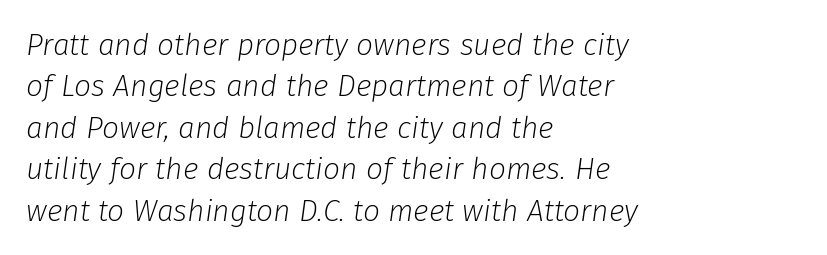
Compared with a centered layout, this one pins lines to the left instead. Horizontal bands of white between lines are of average thickness. The passage shown leans; its letterforms are oblique. Here the designer chose a conventional face with non-uniform glyph widths. Plain, unruled lines of type.
